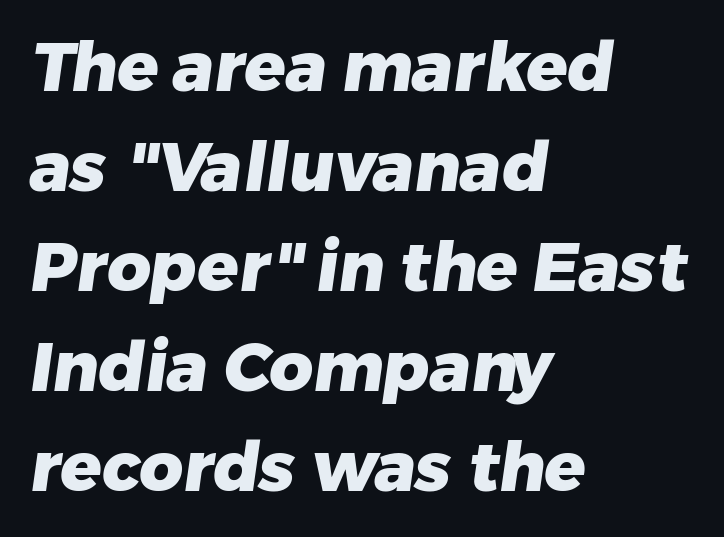
Q: Is the text bold? A: Yes.
Q: Is the typeface a serif or a sans-serif typeface? A: Sans-serif.
Q: Is the text underlined? A: No.
Q: How is the paragraph aligned? A: Left-aligned.
Q: Is the spacing between letters normal or unusually wide? A: Normal.
Q: Is the spacing between lines tight, normal or loose? A: Normal.
Q: Width (condensed, normal, or wide)? A: Normal.
Q: Stroke contrast? A: Low.
Q: x-height? A: Medium.
Q: Monospaced? A: No.
